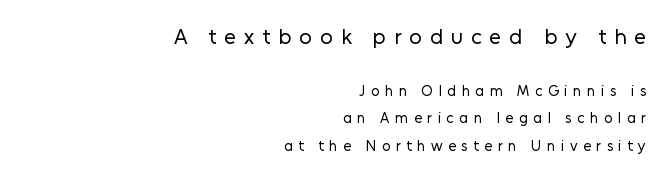
The image shows 22 px text type, upright; set right-aligned, line spacing 1.83x, unusually wide letter spacing (+0.36 em), not underlined; the first (top) block is 1.47x larger.
